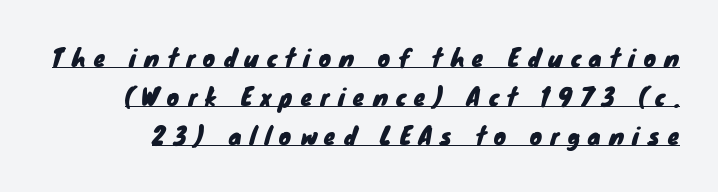
The image shows 23 px text type; set normal line spacing (1.69x), unusually wide letter spacing (+0.36 em), underlined.
